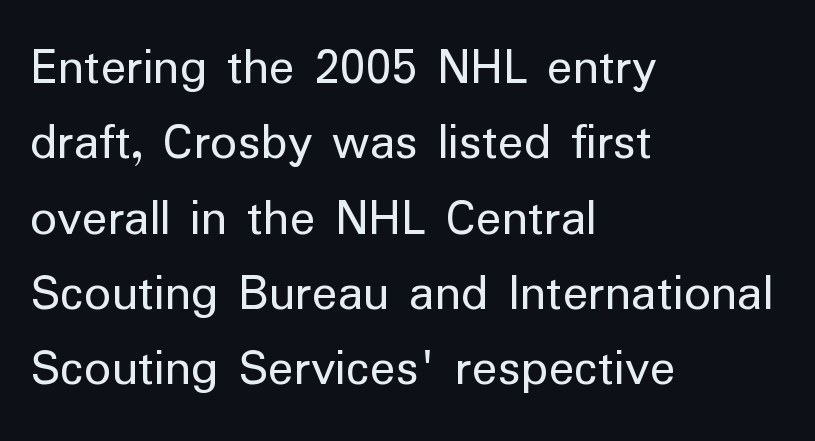
Is this a fixed-width face? No — the glyphs have proportional, varying widths. A typesetter would call this zero additional tracking. Nothing sits at the stroke ends, so this counts as sans-serif. The leading is moderate, giving the passage an even texture.
